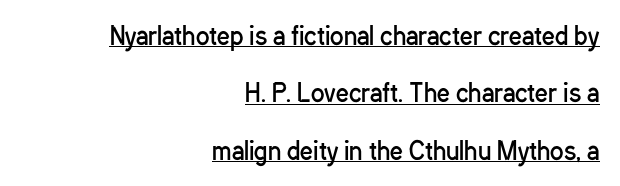
Q: Is the text bold? A: No.
Q: Is the text italic (slanted)? A: No, it is upright.
Q: Is the text underlined? A: Yes.
Q: How is the paragraph aligned? A: Right-aligned.
Q: Is the spacing between letters normal or unusually wide? A: Normal.
Q: Is the spacing between lines tight, normal or loose? A: Loose.
